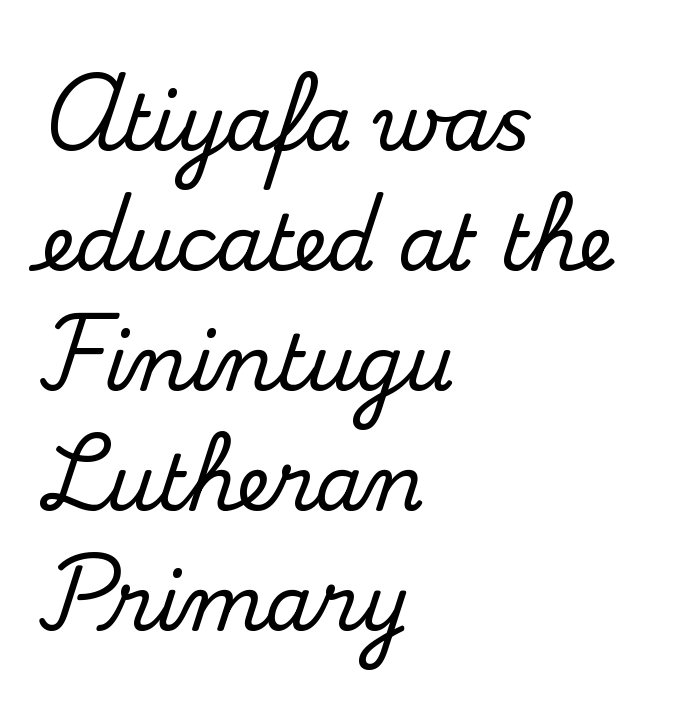
Q: Is the text italic (slanted)? A: Yes.
Q: Is the text underlined? A: No.
Q: How is the paragraph aligned? A: Left-aligned.
Q: Is the spacing between letters normal or unusually wide? A: Normal.
Q: Is the spacing between lines tight, normal or loose? A: Normal.
Q: Width (condensed, normal, or wide)? A: Normal.
Q: Stroke contrast? A: Medium.
Q: x-height? A: Small.
Q: Monospaced? A: No.
